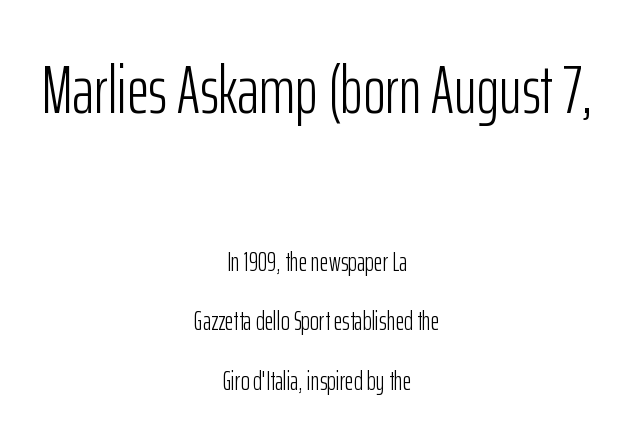
The image shows 68 px light, condensed sans-serif type, upright; set centered, loose line spacing (2.21x), normal letter spacing, not underlined; the first (top) block is 2.52x larger; low stroke contrast and a medium x-height.
